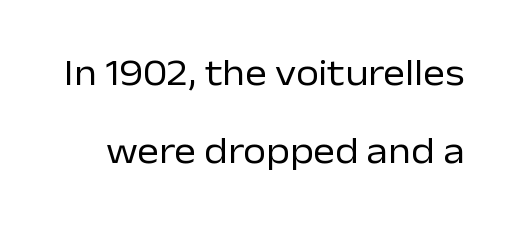
{"serif": "no", "italic": "no", "bold": "no", "weight": "regular", "width": "normal", "stroke_contrast": "low", "x_height": "medium", "monospaced": "no", "underline": "no", "line_spacing": "loose", "line_spacing_ratio": 2.11, "letter_spacing": "normal", "letter_spacing_em": 0.0, "glyph_px": 37}
